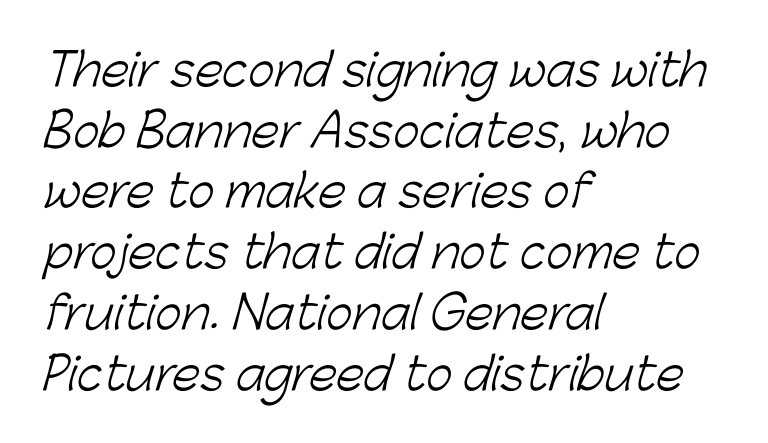
{"serif": "no", "bold": "no", "weight": "light", "width": "normal", "stroke_contrast": "low", "x_height": "medium", "monospaced": "no", "underline": "no", "align": "left", "line_spacing": "normal", "line_spacing_ratio": 1.35, "letter_spacing": "normal", "letter_spacing_em": 0.0, "glyph_px": 45}
